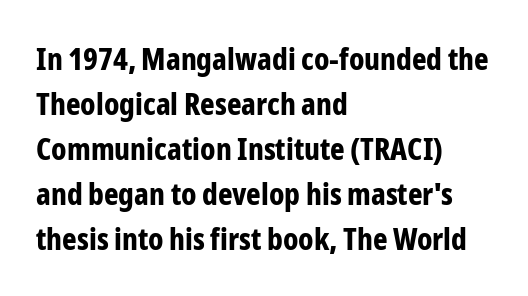
{"serif": "no", "italic": "no", "bold": "yes", "weight": "bold", "width": "condensed", "stroke_contrast": "low", "x_height": "medium", "monospaced": "no", "underline": "no", "align": "left", "line_spacing": "normal", "line_spacing_ratio": 1.45, "letter_spacing": "normal", "letter_spacing_em": 0.0, "glyph_px": 31}
